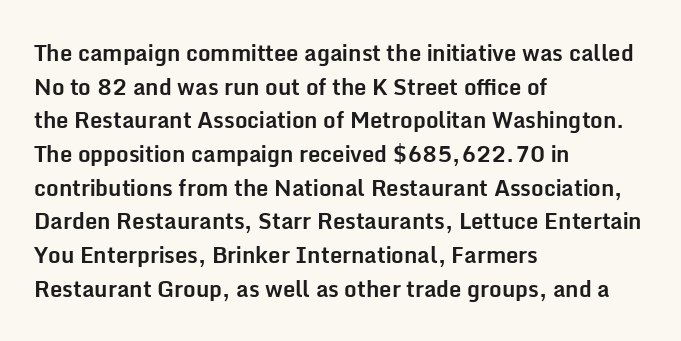
Q: Is the text bold? A: Yes.
Q: Is the text italic (slanted)? A: No, it is upright.
Q: Is the text underlined? A: No.
Q: How is the paragraph aligned? A: Left-aligned.
Q: Is the spacing between letters normal or unusually wide? A: Normal.
Q: Is the spacing between lines tight, normal or loose? A: Normal.
